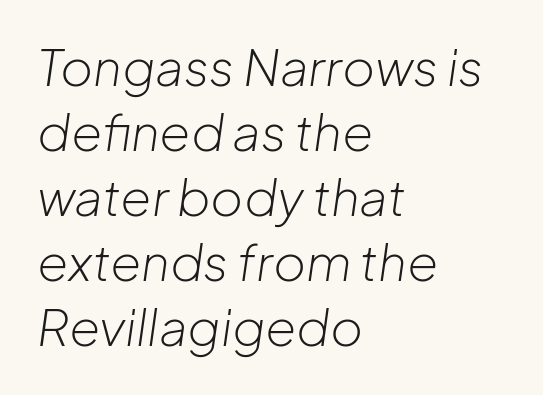
{"italic": "yes", "lean": "right", "slant_degrees": 8, "bold": "no", "weight": "light", "width": "normal", "stroke_contrast": "low", "x_height": "medium", "monospaced": "no", "underline": "no", "align": "left", "line_spacing": "normal", "line_spacing_ratio": 1.3, "letter_spacing": "normal", "letter_spacing_em": 0.0, "glyph_px": 50}
